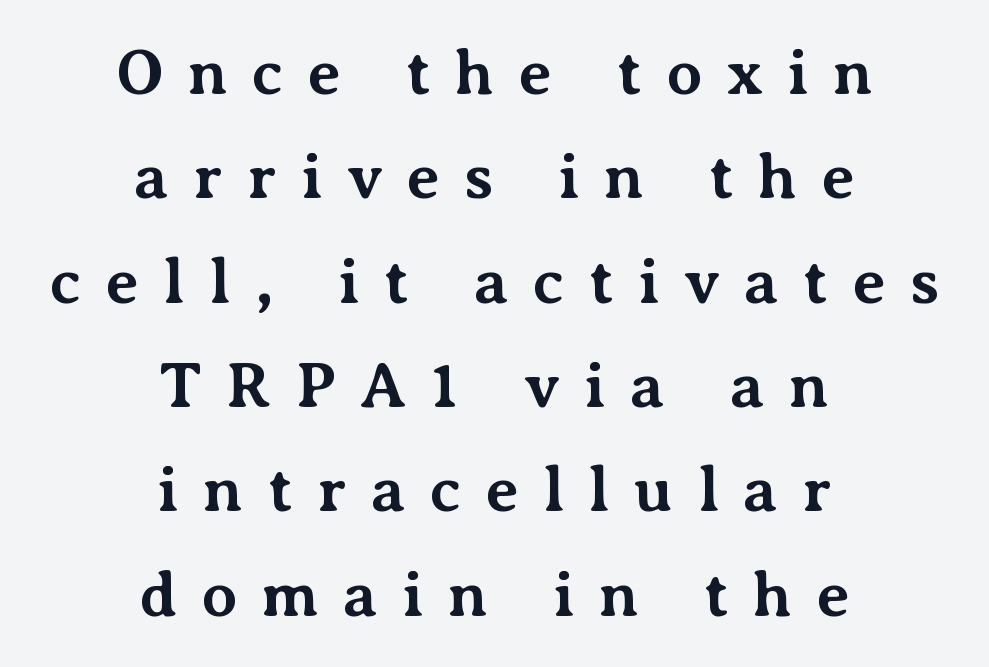
Q: Is the text bold? A: Yes.
Q: Is the text italic (slanted)? A: No, it is upright.
Q: Is the typeface a serif or a sans-serif typeface? A: Serif.
Q: Is the text underlined? A: No.
Q: How is the paragraph aligned? A: Centered.
Q: Is the spacing between letters normal or unusually wide? A: Unusually wide.
Q: Is the spacing between lines tight, normal or loose? A: Normal.
Q: Width (condensed, normal, or wide)? A: Normal.
Q: Stroke contrast? A: Medium.
Q: x-height? A: Medium.
Q: Monospaced? A: No.
